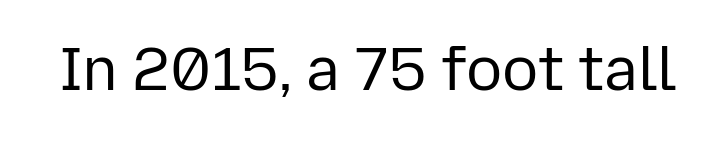
The image shows 60 px regular-weight sans-serif type, upright; set normal letter spacing, not underlined; low stroke contrast and a medium x-height.
